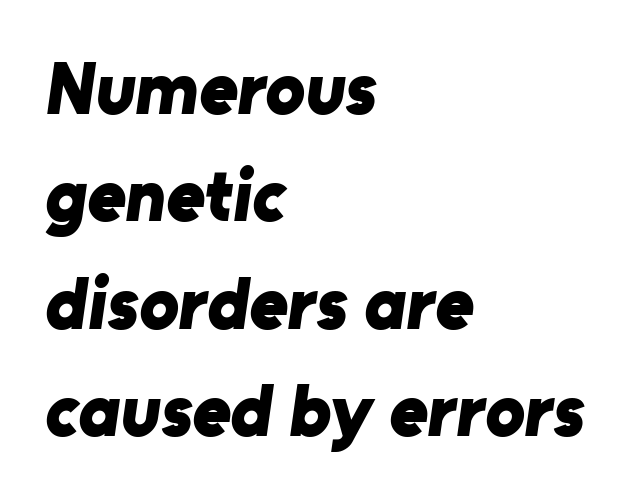
The image shows 74 px bold sans-serif type; set left-aligned, normal line spacing (1.45x), normal letter spacing, not underlined; low stroke contrast and a medium x-height.
